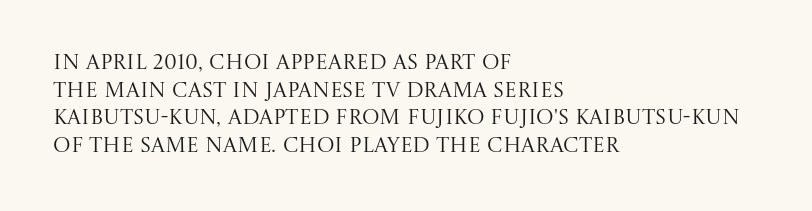
Teacher's note: observe the even left margin — that is flush-left alignment. The line texture is even and compact thanks to regular tracking. The lettering stays uniformly vertical, giving the passage a roman look. The baseline area is clear.
